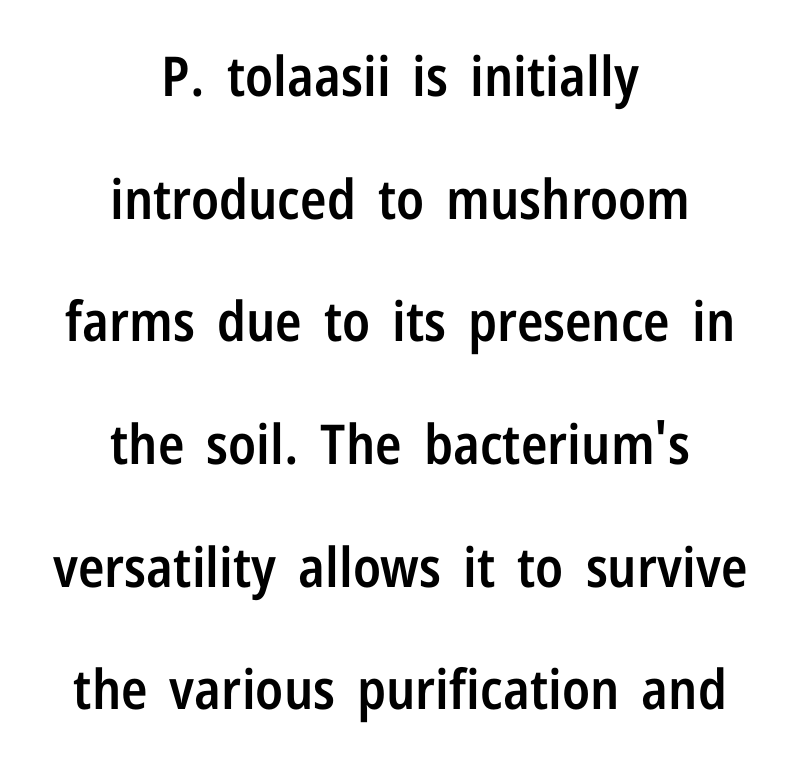
{"serif": "no", "italic": "no", "bold": "semi", "weight": "semibold", "width": "condensed", "stroke_contrast": "low", "x_height": "medium", "monospaced": "no", "underline": "no", "align": "center", "line_spacing": "loose", "line_spacing_ratio": 2.23, "letter_spacing": "normal", "letter_spacing_em": 0.0, "glyph_px": 55}
